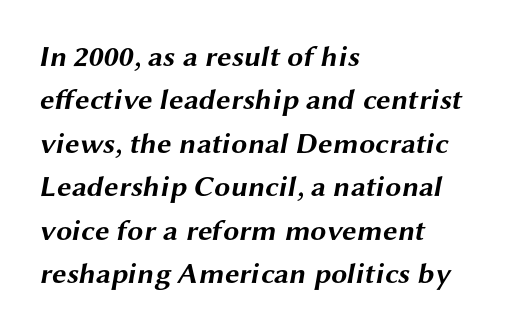
The image shows 29 px bold, wide sans-serif type; set left-aligned, normal line spacing (1.5x), normal letter spacing, not underlined; medium stroke contrast and a medium x-height.
